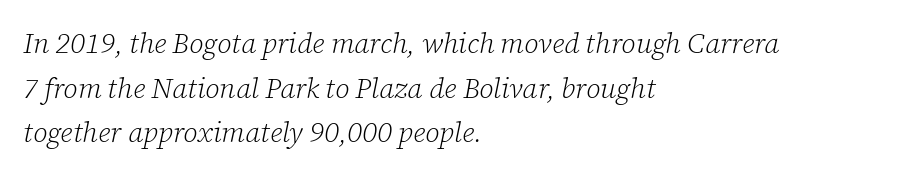
How would I describe the line gaps? Plain and ordinary. Unlike a clean sans, this face finishes its strokes with serifs. The ragged edge is on the right, which tells us the setting is flush left. These lines were composed using italics. The glyphs are unaccompanied by any horizontal stroke below them. Is this a heavy cut? Hardly; it is regular or lighter.
